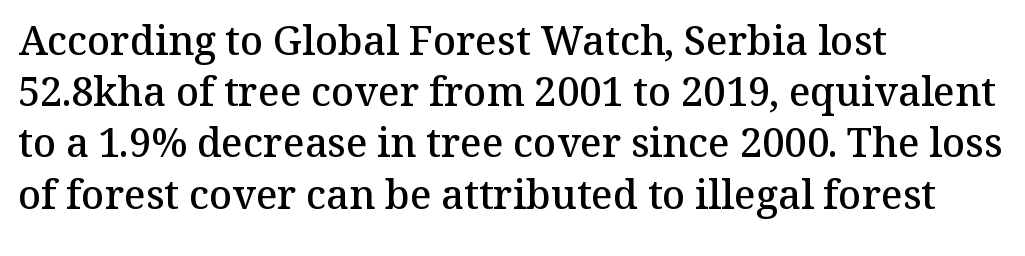
Q: Is the text bold? A: Semi-bold.
Q: Is the text italic (slanted)? A: No, it is upright.
Q: Is the typeface a serif or a sans-serif typeface? A: Serif.
Q: Is the text underlined? A: No.
Q: How is the paragraph aligned? A: Left-aligned.
Q: Is the spacing between letters normal or unusually wide? A: Normal.
Q: Is the spacing between lines tight, normal or loose? A: Normal.
Q: Width (condensed, normal, or wide)? A: Normal.
Q: Stroke contrast? A: Medium.
Q: x-height? A: Medium.
Q: Monospaced? A: No.
